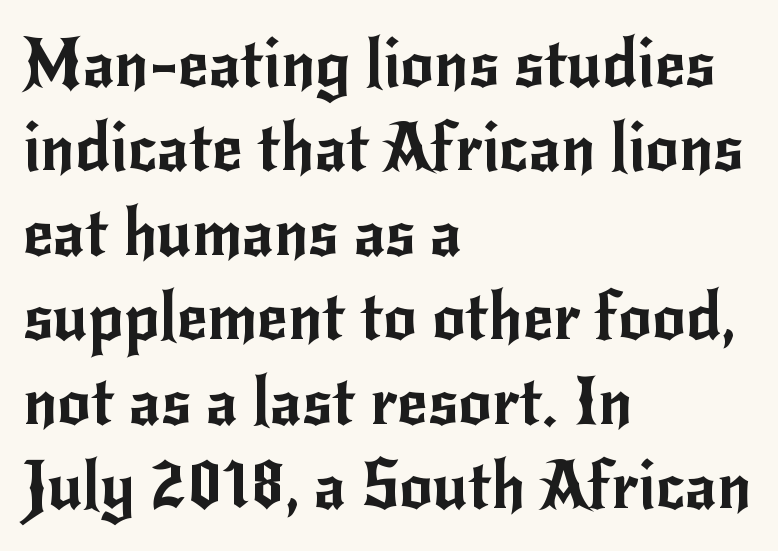
Q: Is the text italic (slanted)? A: No, it is upright.
Q: Is the typeface a serif or a sans-serif typeface? A: Sans-serif.
Q: Is the text underlined? A: No.
Q: How is the paragraph aligned? A: Left-aligned.
Q: Is the spacing between letters normal or unusually wide? A: Normal.
Q: Is the spacing between lines tight, normal or loose? A: Normal.
Q: Width (condensed, normal, or wide)? A: Normal.
Q: Stroke contrast? A: Low.
Q: x-height? A: Small.
Q: Monospaced? A: No.
